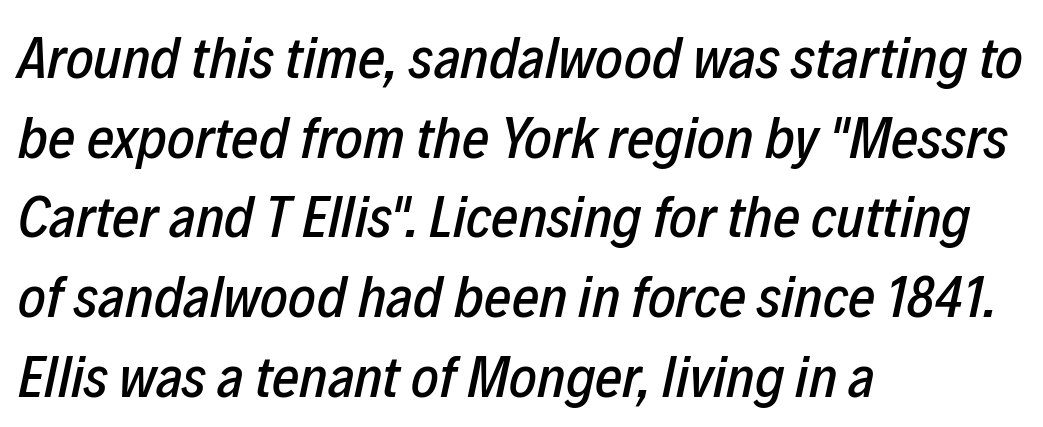
Q: Is the text italic (slanted)? A: Yes, it leans right by about 12 degrees.
Q: Is the text underlined? A: No.
Q: How is the paragraph aligned? A: Left-aligned.
Q: Is the spacing between letters normal or unusually wide? A: Normal.
Q: Is the spacing between lines tight, normal or loose? A: Normal.
Q: Width (condensed, normal, or wide)? A: Condensed.
Q: Stroke contrast? A: Low.
Q: x-height? A: Medium.
Q: Monospaced? A: No.
